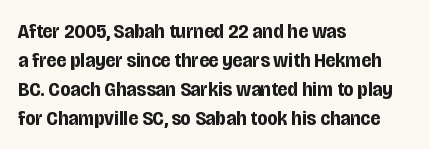
The image shows 21 px bold type, upright; set left-aligned, normal line spacing (1.38x), normal letter spacing, not underlined.
